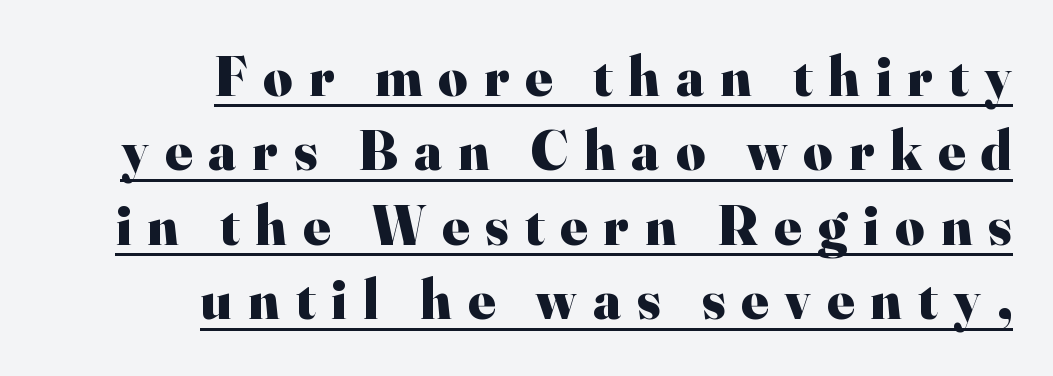
{"serif": "yes", "italic": "no", "bold": "yes", "weight": "heavy", "width": "normal", "stroke_contrast": "high", "x_height": "small", "monospaced": "no", "underline": "yes", "align": "right", "line_spacing": "normal", "line_spacing_ratio": 1.33, "letter_spacing": "wide", "letter_spacing_em": 0.29, "glyph_px": 56}
